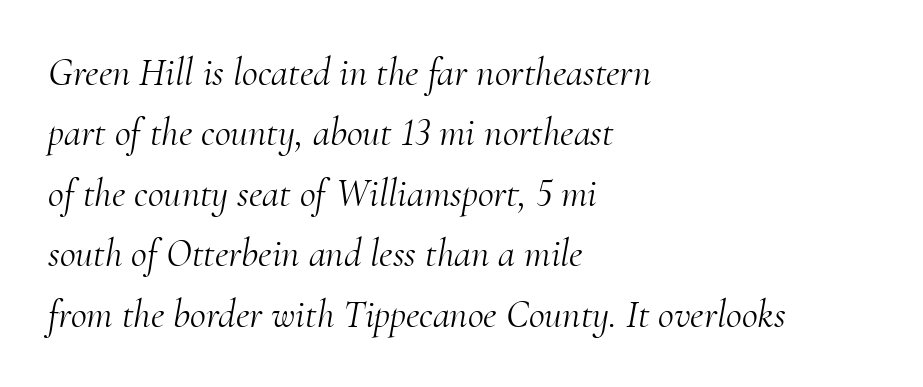
Tracking here is standard; glyphs follow each other at the usual distance. The line-height multiplier appears to be the usual default. Italic: yes, the glyphs are oblique. These lines stack with their left ends in a neat column.
